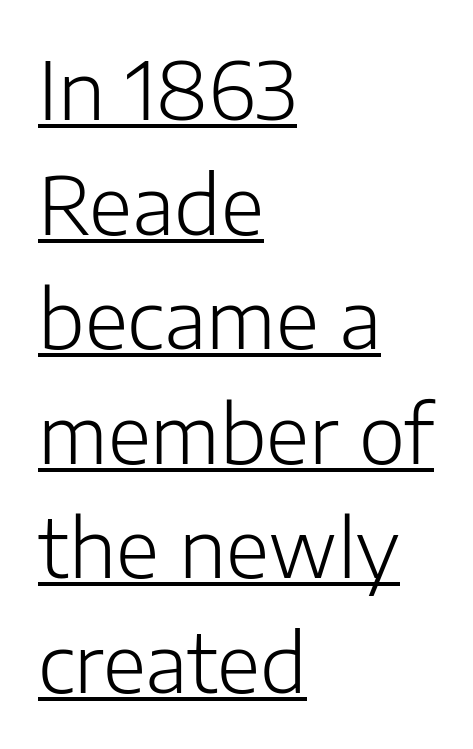
Q: Is the text bold? A: No.
Q: Is the text italic (slanted)? A: No, it is upright.
Q: Is the typeface a serif or a sans-serif typeface? A: Sans-serif.
Q: Is the text underlined? A: Yes.
Q: How is the paragraph aligned? A: Left-aligned.
Q: Is the spacing between letters normal or unusually wide? A: Normal.
Q: Is the spacing between lines tight, normal or loose? A: Normal.
Q: Width (condensed, normal, or wide)? A: Normal.
Q: Stroke contrast? A: Low.
Q: x-height? A: Medium.
Q: Monospaced? A: No.
